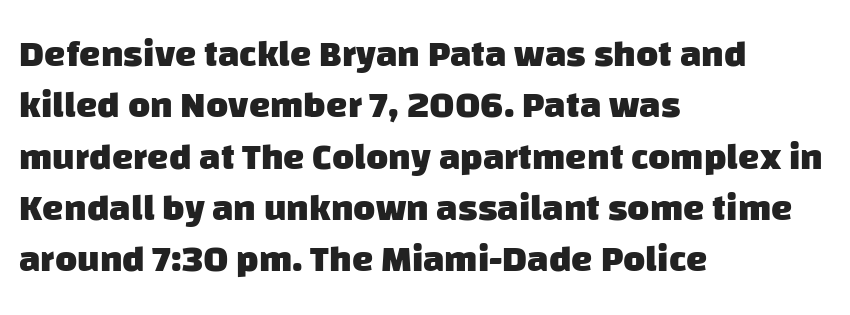
Q: Is the text bold? A: Yes.
Q: Is the typeface a serif or a sans-serif typeface? A: Sans-serif.
Q: Is the text underlined? A: No.
Q: How is the paragraph aligned? A: Left-aligned.
Q: Is the spacing between letters normal or unusually wide? A: Normal.
Q: Is the spacing between lines tight, normal or loose? A: Normal.
Q: Width (condensed, normal, or wide)? A: Normal.
Q: Stroke contrast? A: Low.
Q: x-height? A: Large.
Q: Monospaced? A: No.
